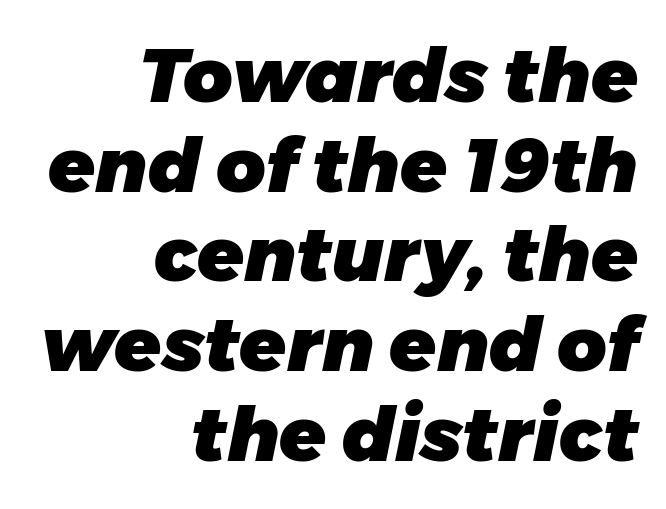
{"italic": "yes", "lean": "right", "slant_degrees": 11, "bold": "yes", "weight": "heavy", "width": "normal", "stroke_contrast": "low", "x_height": "medium", "monospaced": "no", "underline": "no", "align": "right", "line_spacing_ratio": 1.18, "letter_spacing": "normal", "letter_spacing_em": 0.0, "glyph_px": 76}
